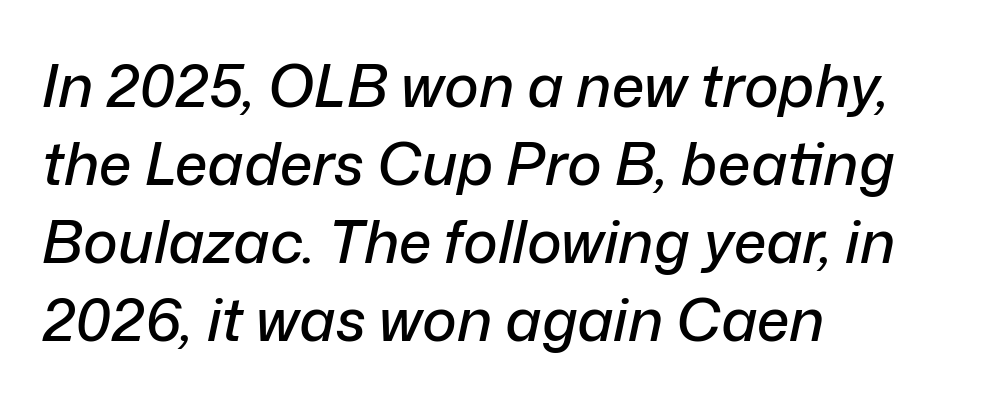
Q: Is the text italic (slanted)? A: Yes, it leans right by about 12 degrees.
Q: Is the text underlined? A: No.
Q: How is the paragraph aligned? A: Left-aligned.
Q: Is the spacing between letters normal or unusually wide? A: Normal.
Q: Is the spacing between lines tight, normal or loose? A: Normal.
Q: Width (condensed, normal, or wide)? A: Normal.
Q: Stroke contrast? A: Low.
Q: x-height? A: Medium.
Q: Monospaced? A: No.
